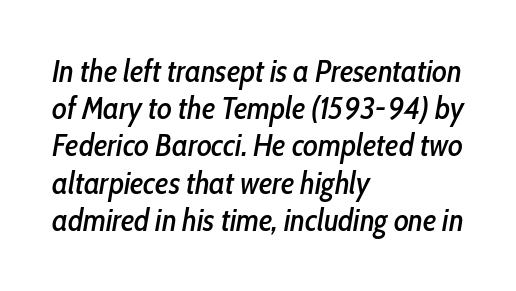
{"italic": "yes", "lean": "right", "slant_degrees": 10, "width": "condensed", "stroke_contrast": "low", "x_height": "medium", "monospaced": "no", "underline": "no", "align": "left", "line_spacing_ratio": 1.2, "letter_spacing": "normal", "letter_spacing_em": 0.0, "glyph_px": 31}
